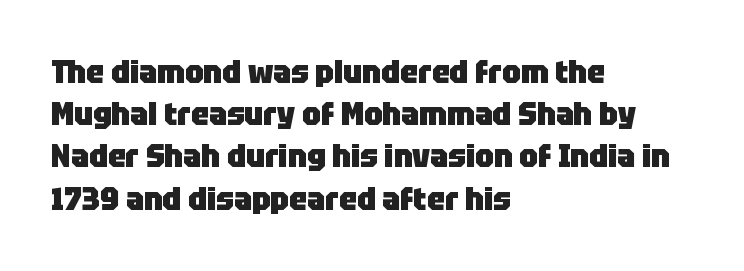
Heavy-handed strokes throughout: this text is bold. The face used here is rendered with its standard letterfit. A student would call this left alignment; a typographer would say flush left, rag right. The area under the type is left untouched.
